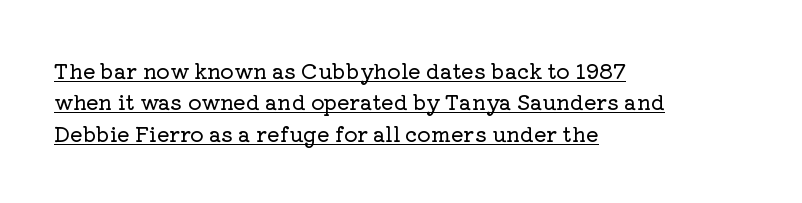
Q: Is the text italic (slanted)? A: No, it is upright.
Q: Is the text underlined? A: Yes.
Q: How is the paragraph aligned? A: Left-aligned.
Q: Is the spacing between letters normal or unusually wide? A: Normal.
Q: Is the spacing between lines tight, normal or loose? A: Normal.
